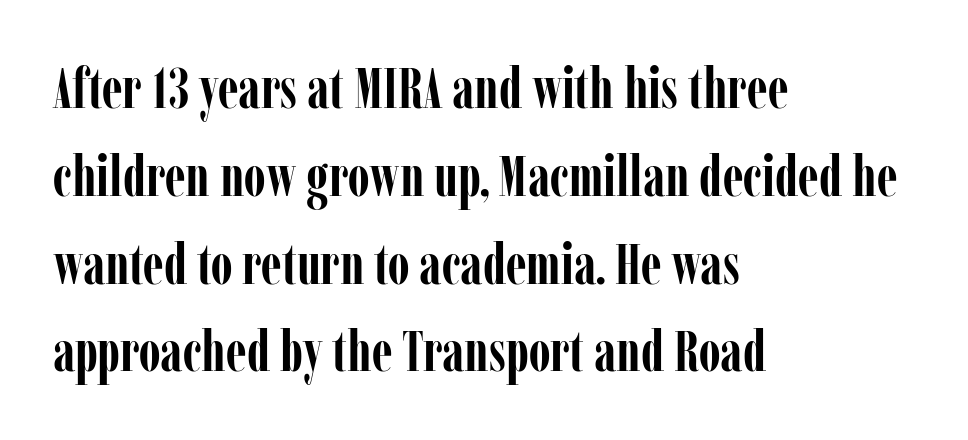
{"serif": "yes", "italic": "no", "bold": "yes", "weight": "semibold", "width": "condensed", "stroke_contrast": "low", "x_height": "medium", "monospaced": "no", "underline": "no", "align": "left", "line_spacing": "normal", "line_spacing_ratio": 1.54, "letter_spacing": "normal", "letter_spacing_em": 0.0, "glyph_px": 57}
